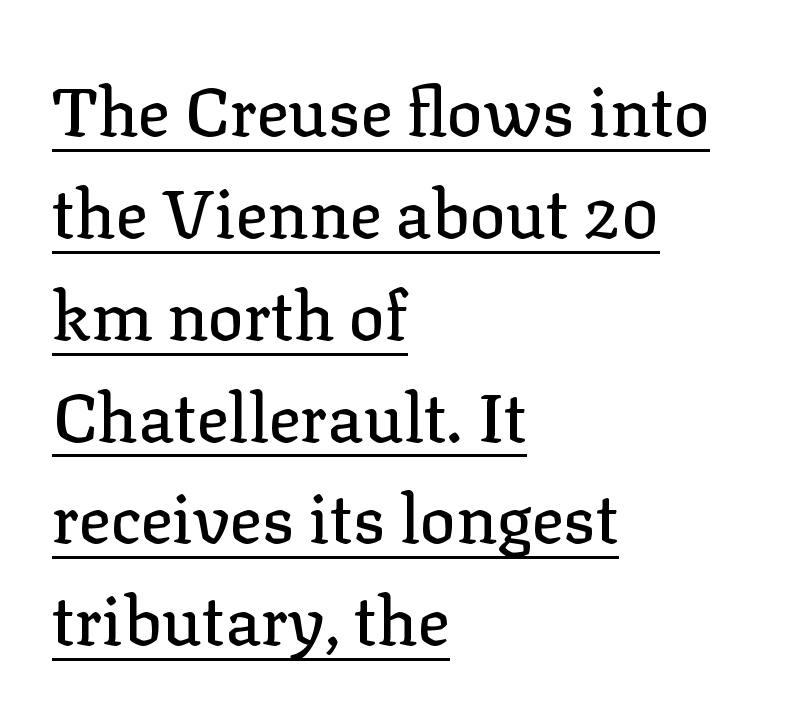
The image shows 67 px serif type, upright; set left-aligned, normal line spacing (1.52x), normal letter spacing, underlined; low stroke contrast and a medium x-height.
